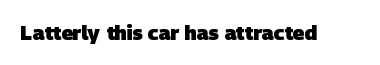
Q: Is the text bold? A: Yes.
Q: Is the text underlined? A: No.
Q: Is the spacing between letters normal or unusually wide? A: Normal.
